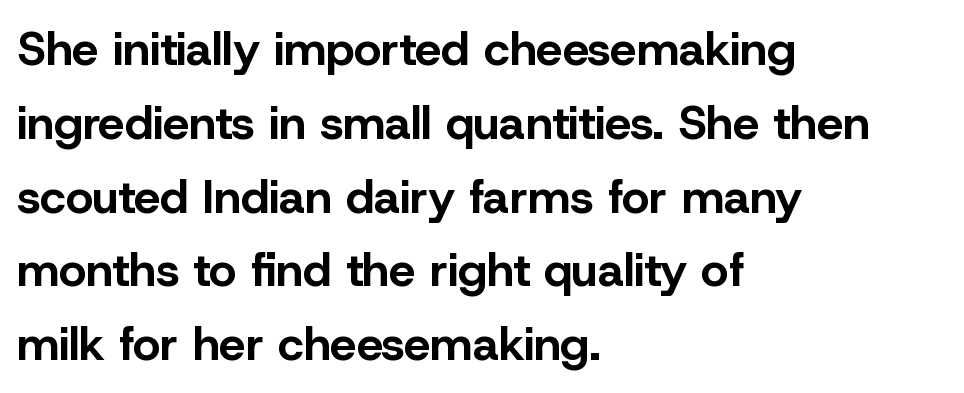
{"serif": "no", "italic": "no", "bold": "yes", "weight": "bold", "width": "normal", "stroke_contrast": "low", "x_height": "medium", "monospaced": "no", "underline": "no", "align": "left", "line_spacing": "normal", "line_spacing_ratio": 1.57, "letter_spacing": "normal", "letter_spacing_em": 0.0, "glyph_px": 47}
